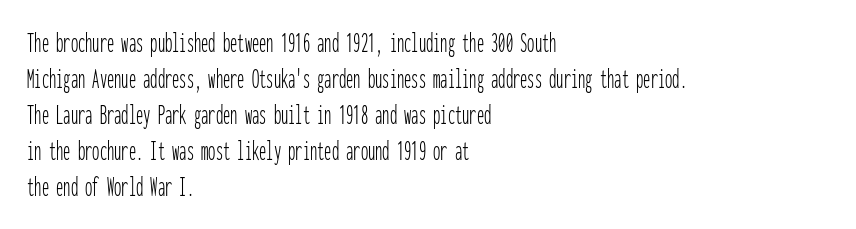
The image shows 29 px thin, condensed sans-serif type, upright, monospaced; set left-aligned, line spacing 1.24x, normal letter spacing, not underlined; low stroke contrast and a medium x-height.
